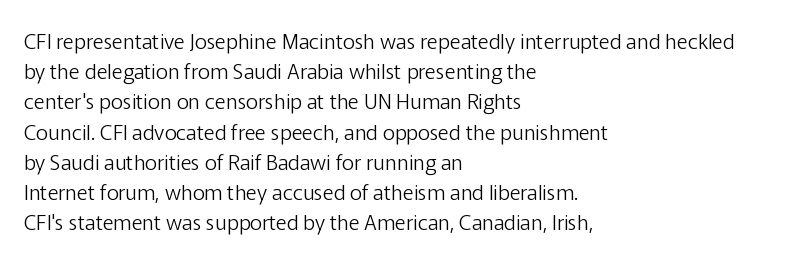
{"italic": "no", "bold": "no", "underline": "no", "align": "left", "line_spacing": "normal", "line_spacing_ratio": 1.44, "letter_spacing": "normal", "letter_spacing_em": 0.0, "glyph_px": 21}
